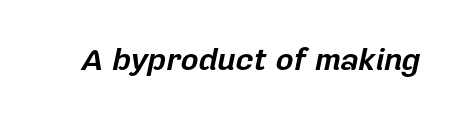
{"italic": "yes", "lean": "right", "slant_degrees": 12, "bold": "yes", "weight": "bold", "width": "normal", "stroke_contrast": "low", "x_height": "medium", "monospaced": "no", "underline": "no", "letter_spacing": "normal", "letter_spacing_em": 0.0, "glyph_px": 31}
